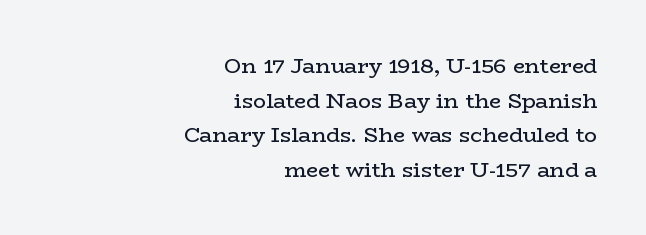
Q: Is the text bold? A: No.
Q: Is the text italic (slanted)? A: No, it is upright.
Q: Is the text underlined? A: No.
Q: How is the paragraph aligned? A: Right-aligned.
Q: Is the spacing between letters normal or unusually wide? A: Normal.
Q: Is the spacing between lines tight, normal or loose? A: Normal.
